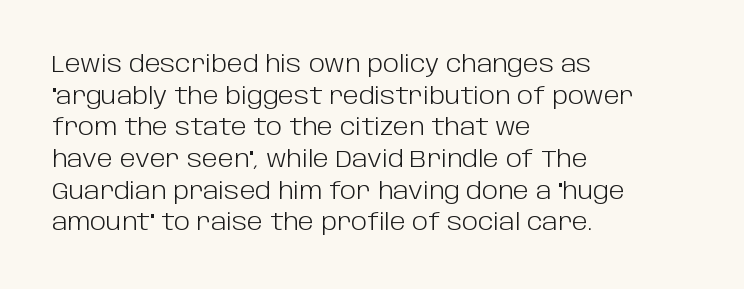
Leftover space on each line is placed entirely after the last word. The typesetting does not lean heavy: it is not bold. Honestly, the letter spacing is just normal — you wouldn't notice it. Underline: absent. If you drew a line through each stem, it would be perfectly vertical.
